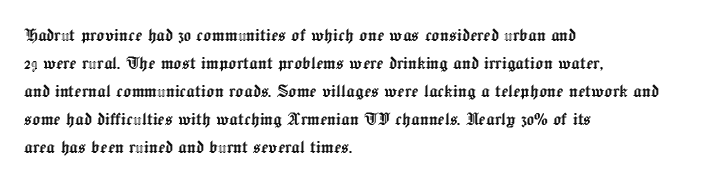
Q: Is the text italic (slanted)? A: No, it is upright.
Q: Is the text underlined? A: No.
Q: How is the paragraph aligned? A: Left-aligned.
Q: Is the spacing between letters normal or unusually wide? A: Normal.
Q: Is the spacing between lines tight, normal or loose? A: Normal.
